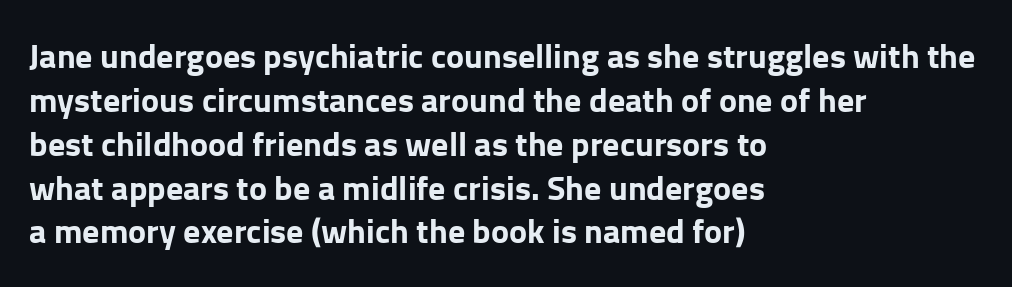
The lettering holds an erect, upright posture throughout. Typesetter's note: full bold, strokes at maximum text heaviness. A student would call this left alignment; a typographer would say flush left, rag right. Do the characters align in a grid? No, the font is proportional. Students, observe: this is what conventionally led text looks like.
